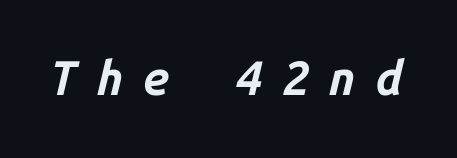
The image shows 47 px bold type, italic (leaning right), monospaced; set unusually wide letter spacing (+0.43 em), not underlined; low stroke contrast and a medium x-height.
